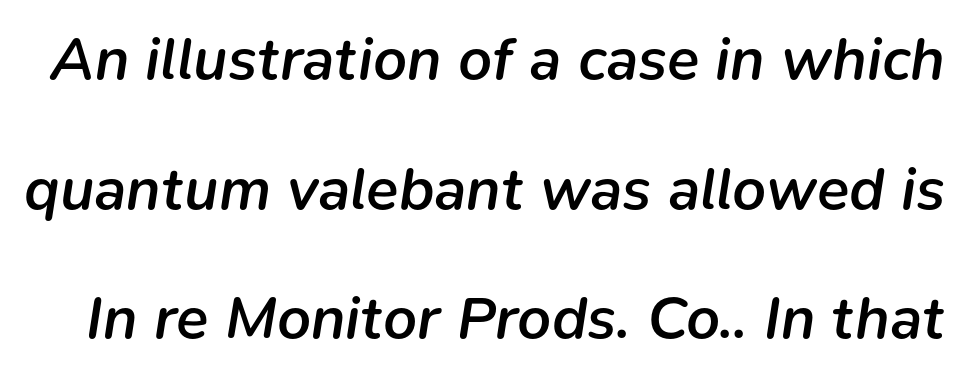
{"italic": "yes", "lean": "right", "slant_degrees": 9, "bold": "semi", "weight": "semibold", "width": "normal", "stroke_contrast": "low", "x_height": "medium", "monospaced": "no", "underline": "no", "line_spacing": "loose", "line_spacing_ratio": 2.16, "letter_spacing": "normal", "letter_spacing_em": 0.0, "glyph_px": 60}
